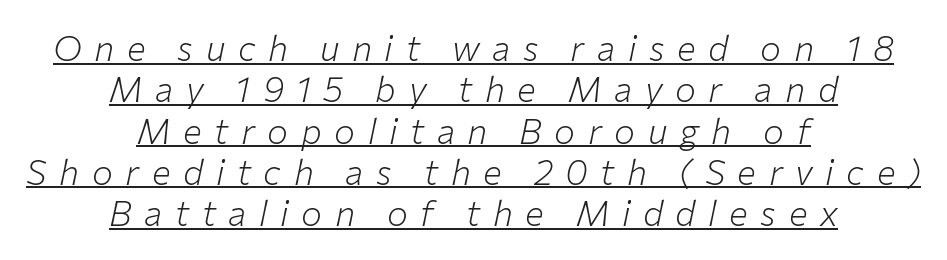
Bold? No — there's no thickening of the strokes. Letter spacing: wide. Does a line run under the words? Yes, clearly. These lines are centered, leaving both edges ragged.
